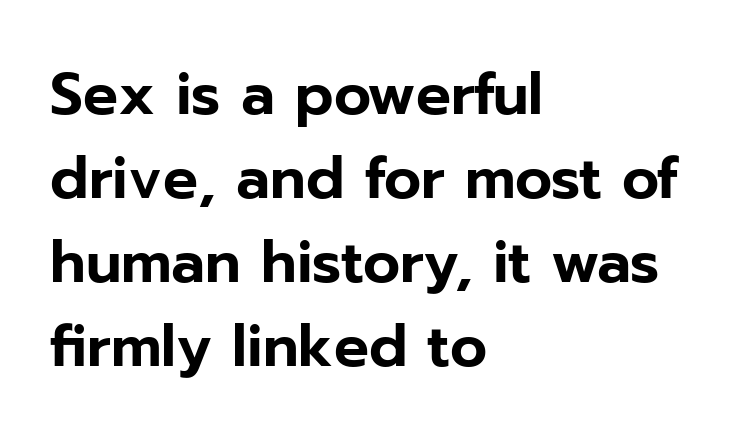
Q: Is the text italic (slanted)? A: No, it is upright.
Q: Is the typeface a serif or a sans-serif typeface? A: Sans-serif.
Q: Is the text underlined? A: No.
Q: How is the paragraph aligned? A: Left-aligned.
Q: Is the spacing between letters normal or unusually wide? A: Normal.
Q: Is the spacing between lines tight, normal or loose? A: Normal.
Q: Width (condensed, normal, or wide)? A: Normal.
Q: Stroke contrast? A: Low.
Q: x-height? A: Medium.
Q: Monospaced? A: No.
